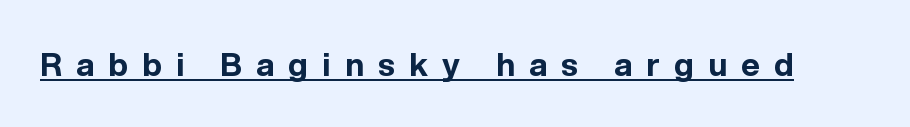
Q: Is the text bold? A: Yes.
Q: Is the text italic (slanted)? A: No, it is upright.
Q: Is the typeface a serif or a sans-serif typeface? A: Sans-serif.
Q: Is the text underlined? A: Yes.
Q: Is the spacing between letters normal or unusually wide? A: Unusually wide.
Q: Width (condensed, normal, or wide)? A: Normal.
Q: x-height? A: Medium.
Q: Monospaced? A: No.
